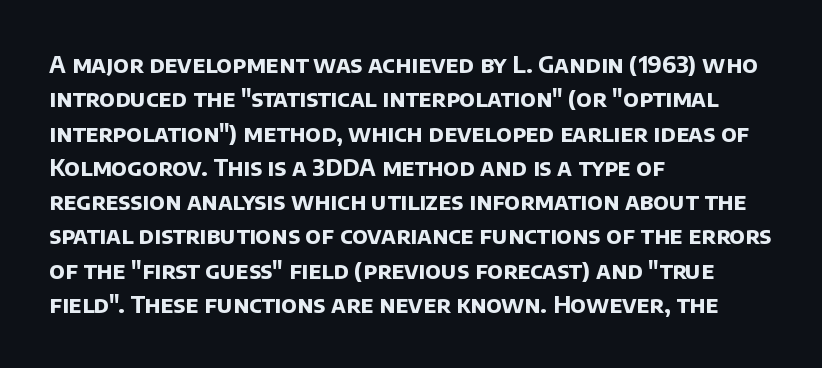
Spacing between characters is what you'd get straight out of the box. This sample is left-justified, so line endings fall wherever the words run out. Honestly, there is no underline to notice here at all. This is heavy type, rendered in bold. Line spacing here is normal.
